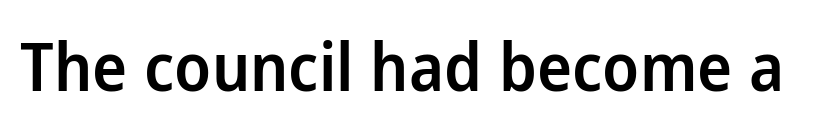
Q: Is the text bold? A: Semi-bold.
Q: Is the text italic (slanted)? A: No, it is upright.
Q: Is the typeface a serif or a sans-serif typeface? A: Sans-serif.
Q: Is the text underlined? A: No.
Q: Is the spacing between letters normal or unusually wide? A: Normal.
Q: Width (condensed, normal, or wide)? A: Normal.
Q: Stroke contrast? A: Low.
Q: x-height? A: Medium.
Q: Monospaced? A: No.
